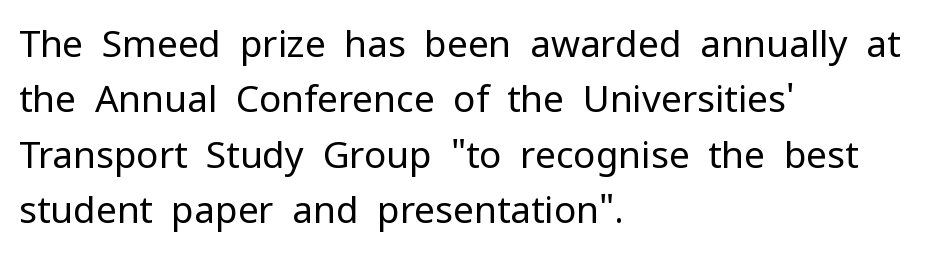
These lines are rendered in a variable-pitch font. The area under the type is left untouched. I'd call this a sans setting — the letters go barefoot. Nope, not italic — everything's standing straight. There is no visible air inserted between adjacent glyphs. Is the type heavy? It reads as light-to-regular instead.
